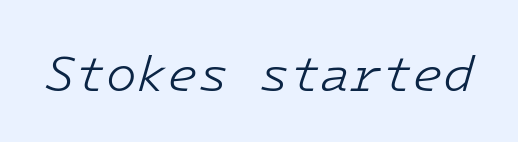
The image shows 50 px light type, italic (leaning right); set normal letter spacing, not underlined; low stroke contrast and a medium x-height.
